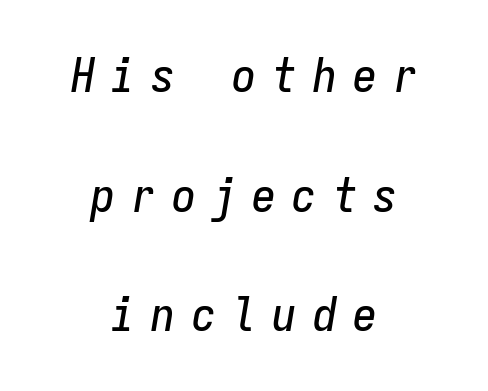
The image shows 48 px condensed type, italic (leaning right), monospaced; set centered, loose line spacing (2.49x), unusually wide letter spacing (+0.34 em), not underlined; low stroke contrast and a medium x-height.
